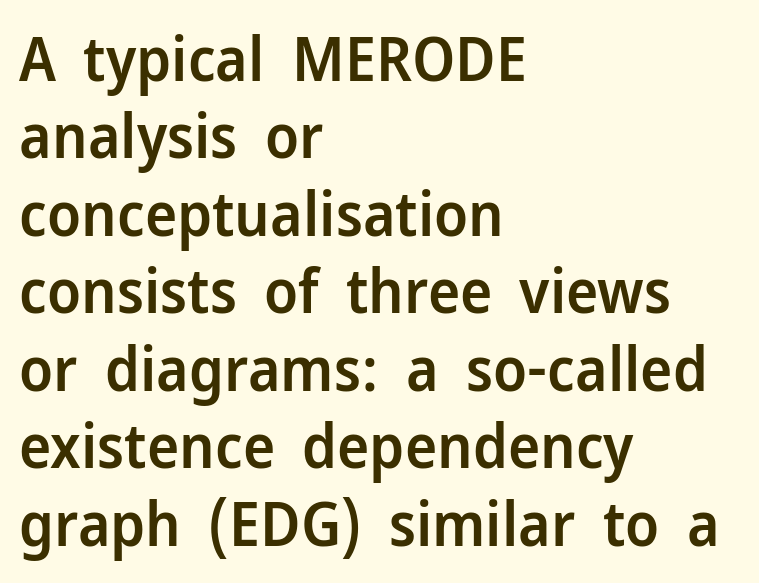
Q: Is the text bold? A: Semi-bold.
Q: Is the text italic (slanted)? A: No, it is upright.
Q: Is the typeface a serif or a sans-serif typeface? A: Sans-serif.
Q: Is the text underlined? A: No.
Q: How is the paragraph aligned? A: Left-aligned.
Q: Is the spacing between letters normal or unusually wide? A: Normal.
Q: Is the spacing between lines tight, normal or loose? A: Normal.
Q: Width (condensed, normal, or wide)? A: Normal.
Q: Stroke contrast? A: Low.
Q: x-height? A: Medium.
Q: Monospaced? A: No.
